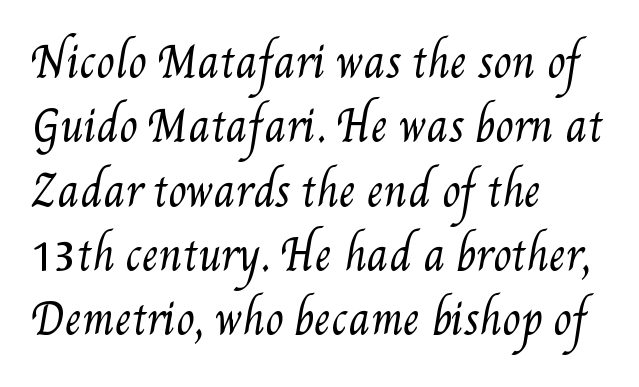
{"bold": "no", "weight": "regular", "width": "condensed", "stroke_contrast": "medium", "x_height": "small", "monospaced": "no", "underline": "no", "align": "left", "line_spacing": "normal", "line_spacing_ratio": 1.53, "letter_spacing": "normal", "letter_spacing_em": 0.0, "glyph_px": 42}
